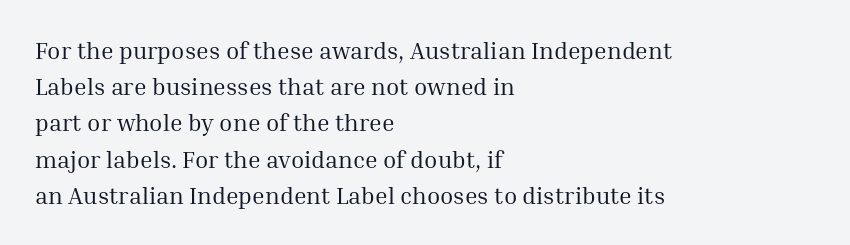
Default kerning and tracking; the words read as compact shapes. Tall strokes in this sample are plumb rather than angled. This rendering uses left alignment, leaving the right contour irregular. Students, observe: this is what conventionally led text looks like. Each stroke keeps to a modest, everyday thickness or less. Honestly, there is no underline to notice here at all.
